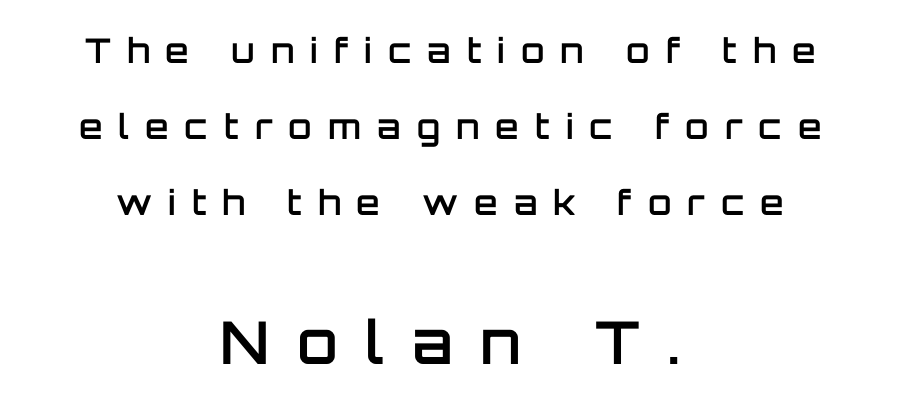
{"serif": "no", "italic": "no", "bold": "semi", "weight": "semibold", "width": "normal", "stroke_contrast": "low", "x_height": "large", "monospaced": "no", "underline": "no", "align": "center", "line_spacing": "loose", "line_spacing_ratio": 2.24, "letter_spacing": "wide", "letter_spacing_em": 0.47, "larger_block": "second", "size_ratio": 1.74, "glyph_px": 59}
